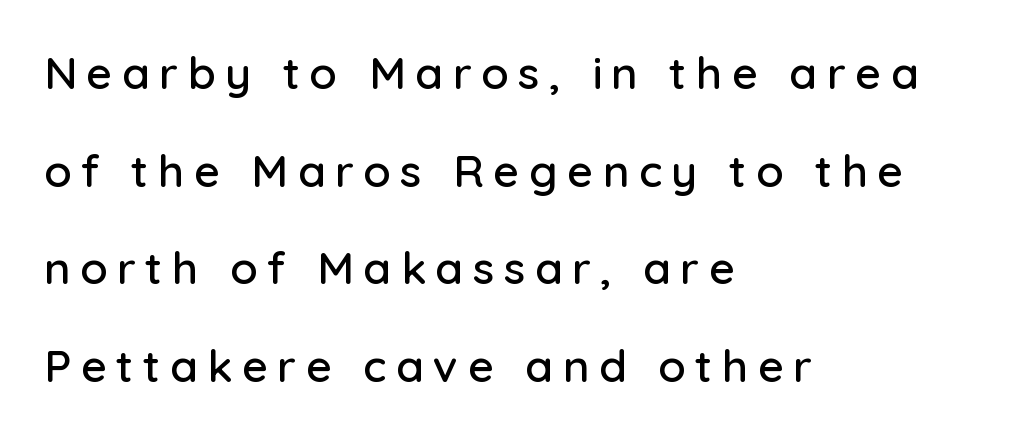
The image shows 45 px sans-serif type, upright; set left-aligned, loose line spacing (2.17x), unusually wide letter spacing (+0.21 em), not underlined; low stroke contrast and a medium x-height.
